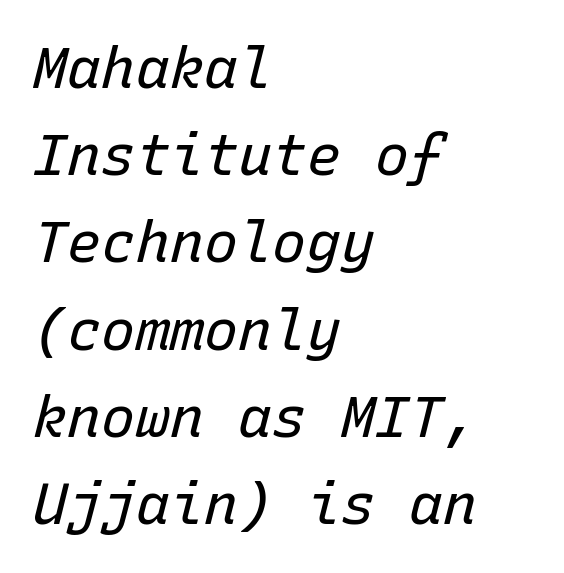
Horizontal alignment here is leftward, the default for most running prose. Glyph-to-glyph distance matches everyday printed text. This sample has the even, mechanical cadence of fixed-width lettering. Looking at the ascenders, they clearly lean. Does the leading feel generous? No, just average. Only glyphs here, with clear space below each row.
